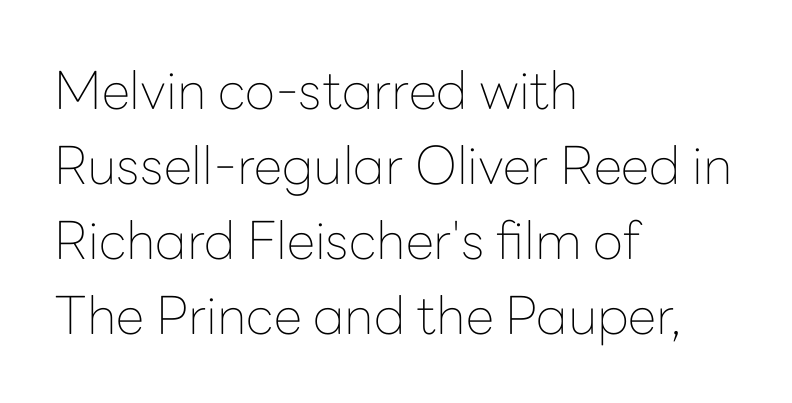
Q: Is the text bold? A: No.
Q: Is the text italic (slanted)? A: No, it is upright.
Q: Is the typeface a serif or a sans-serif typeface? A: Sans-serif.
Q: Is the text underlined? A: No.
Q: How is the paragraph aligned? A: Left-aligned.
Q: Is the spacing between letters normal or unusually wide? A: Normal.
Q: Is the spacing between lines tight, normal or loose? A: Normal.
Q: Width (condensed, normal, or wide)? A: Normal.
Q: Stroke contrast? A: Low.
Q: x-height? A: Medium.
Q: Monospaced? A: No.
